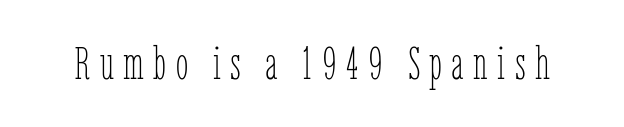
Q: Is the text bold? A: No.
Q: Is the text italic (slanted)? A: No, it is upright.
Q: Is the text underlined? A: No.
Q: Is the spacing between letters normal or unusually wide? A: Unusually wide.
Q: Width (condensed, normal, or wide)? A: Condensed.
Q: Stroke contrast? A: Low.
Q: x-height? A: Medium.
Q: Monospaced? A: No.
